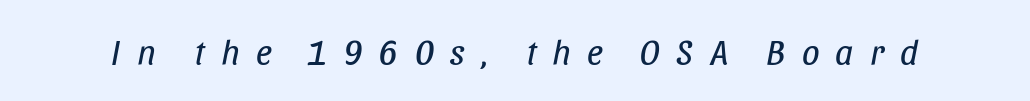
{"italic": "yes", "lean": "right", "slant_degrees": 11, "bold": "no", "weight": "regular", "width": "condensed", "stroke_contrast": "low", "x_height": "large", "monospaced": "no", "underline": "no", "letter_spacing": "wide", "letter_spacing_em": 0.46, "glyph_px": 35}
